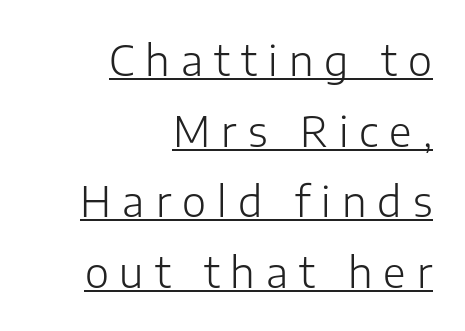
The image shows 41 px light sans-serif type, upright; set right-aligned, line spacing 1.72x, unusually wide letter spacing (+0.27 em), underlined; low stroke contrast and a medium x-height.
